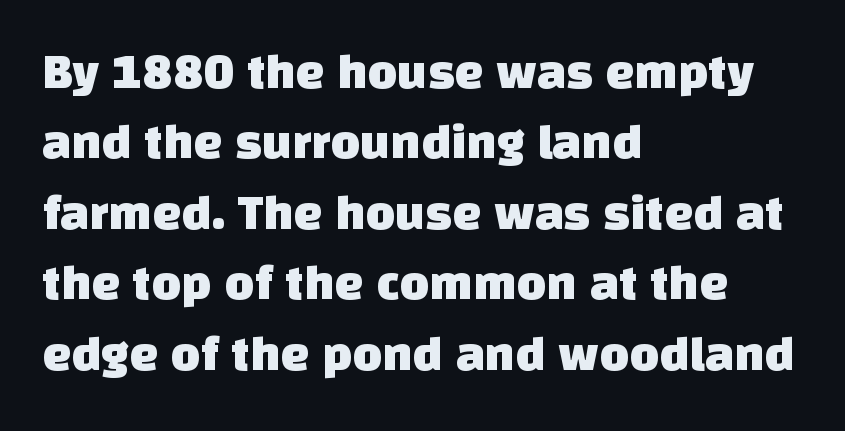
Note the varied advance widths — an 'i' is clearly narrower than an 'm'. In terms of letterspacing, this is plain default setting. Has an underline been added? It has not. Interline gaps are of average width in this sample. Horizontal alignment here is leftward, the default for most running prose.
